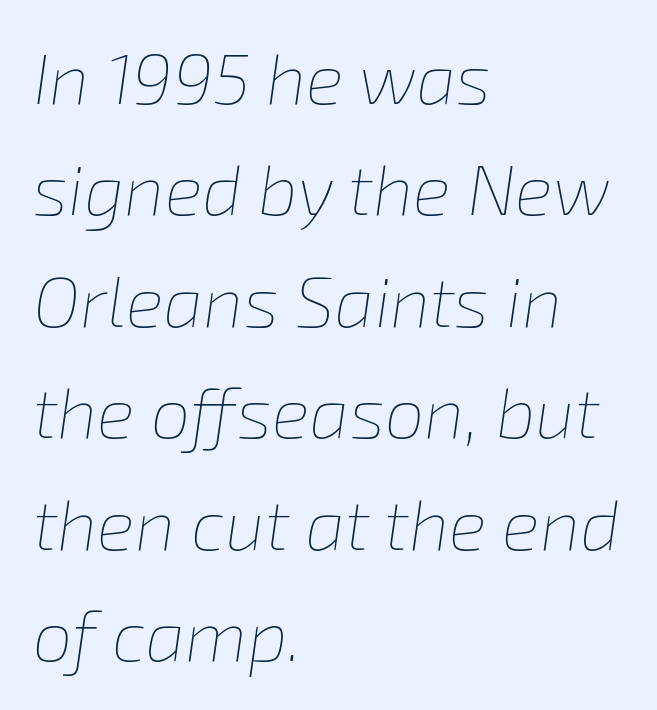
Q: Is the text bold? A: No.
Q: Is the text italic (slanted)? A: Yes, it leans right by about 8 degrees.
Q: Is the text underlined? A: No.
Q: How is the paragraph aligned? A: Left-aligned.
Q: Is the spacing between letters normal or unusually wide? A: Normal.
Q: Is the spacing between lines tight, normal or loose? A: Normal.
Q: Width (condensed, normal, or wide)? A: Normal.
Q: Stroke contrast? A: Low.
Q: x-height? A: Medium.
Q: Monospaced? A: No.
